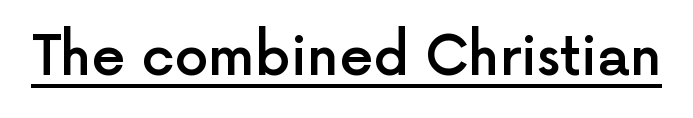
The typesetting leans somewhat heavy: a semibold. The face used here is proportionally spaced, like ordinary book or web type. A rule runs beneath these lines of type. Nope, not italic — everything's standing straight. Students, note that the glyphs here touch the page at normal intervals. The characters display no serif detailing; their extremities are plain.
